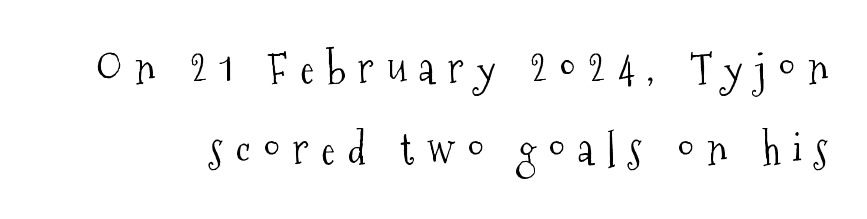
Q: Is the text bold? A: No.
Q: Is the text italic (slanted)? A: No, it is upright.
Q: Is the typeface a serif or a sans-serif typeface? A: Serif.
Q: Is the text underlined? A: No.
Q: Is the spacing between letters normal or unusually wide? A: Unusually wide.
Q: Is the spacing between lines tight, normal or loose? A: Loose.
Q: Width (condensed, normal, or wide)? A: Condensed.
Q: Stroke contrast? A: Medium.
Q: x-height? A: Medium.
Q: Monospaced? A: No.
